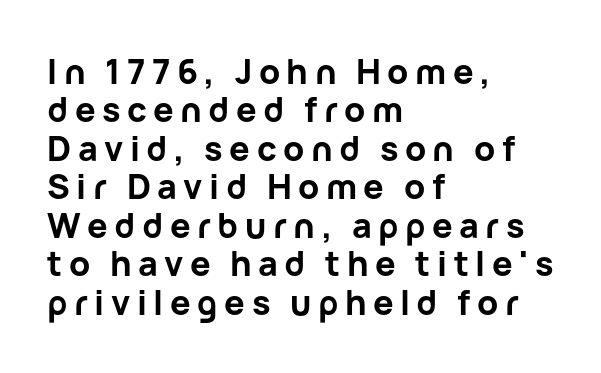
{"serif": "no", "italic": "no", "bold": "yes", "weight": "bold", "width": "normal", "stroke_contrast": "low", "x_height": "medium", "monospaced": "no", "underline": "no", "align": "left", "line_spacing": "tight", "line_spacing_ratio": 1.13, "glyph_px": 34}
